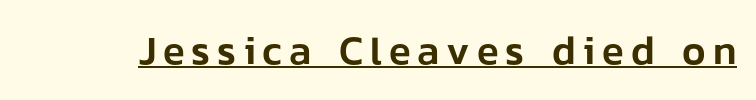
The image shows 40 px sans-serif type, upright; set underlined; low stroke contrast and a medium x-height.
